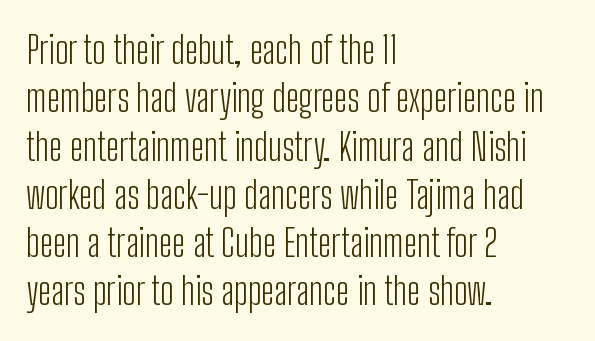
The rendering anchors every line to the left-hand side. Stroke thickness stays within the range of a standard reading face or lighter. Each letter keeps its own natural width here, so spacing adapts to shape. Serif or sans? Sans — the stroke terminals are bare. Anything drawn beneath the words? Only blank space. Is there any slant? The stems are plumb.
